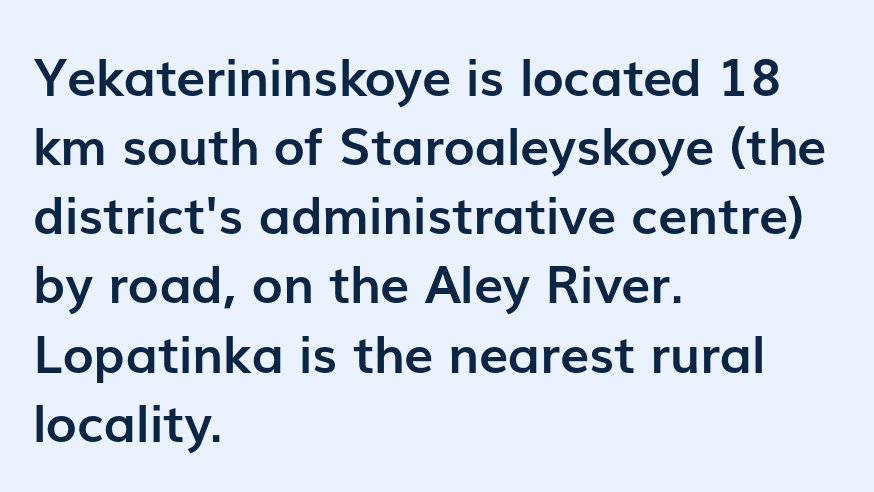
{"serif": "no", "italic": "no", "bold": "yes", "weight": "semibold", "width": "normal", "stroke_contrast": "low", "x_height": "medium", "monospaced": "no", "underline": "no", "align": "left", "line_spacing": "normal", "line_spacing_ratio": 1.33, "letter_spacing": "normal", "letter_spacing_em": 0.0, "glyph_px": 52}
